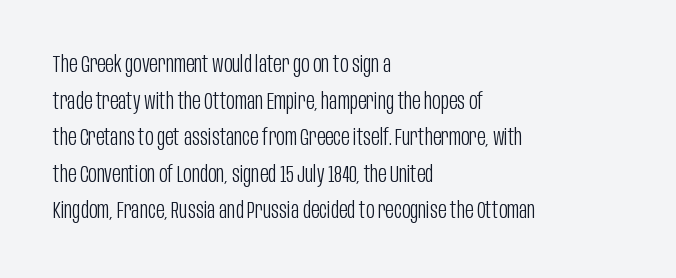
Q: Is the text bold? A: No.
Q: Is the text italic (slanted)? A: No, it is upright.
Q: Is the text underlined? A: No.
Q: How is the paragraph aligned? A: Left-aligned.
Q: Is the spacing between letters normal or unusually wide? A: Normal.
Q: Is the spacing between lines tight, normal or loose? A: Normal.
